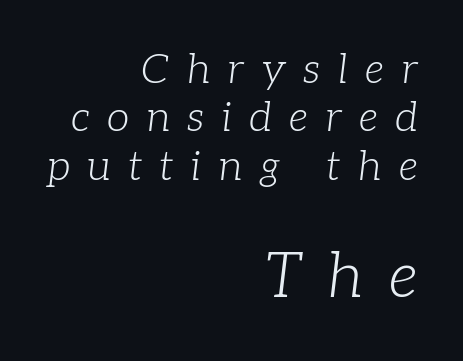
You could not count columns in this text — the font is proportionally spaced. One-word summary of the alignment: right. Typesetter's note — lower block bumped up in size, upper block left smaller. An italicized treatment has been applied to the whole sample. Is this a heavy cut? Hardly; it is regular or lighter.
